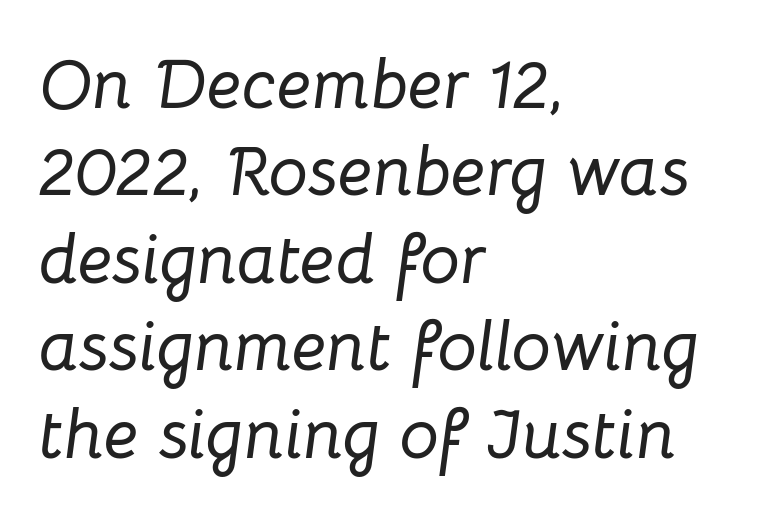
{"italic": "yes", "lean": "right", "slant_degrees": 8, "width": "normal", "stroke_contrast": "low", "x_height": "medium", "monospaced": "no", "underline": "no", "align": "left", "line_spacing": "normal", "line_spacing_ratio": 1.25, "letter_spacing": "normal", "letter_spacing_em": 0.0, "glyph_px": 70}
